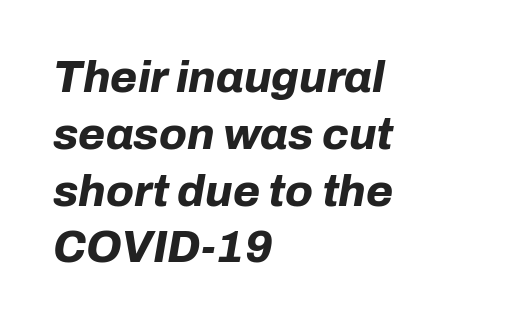
The image shows 44 px bold type, italic (leaning right); set left-aligned, normal line spacing (1.29x), normal letter spacing, not underlined; low stroke contrast and a medium x-height.
